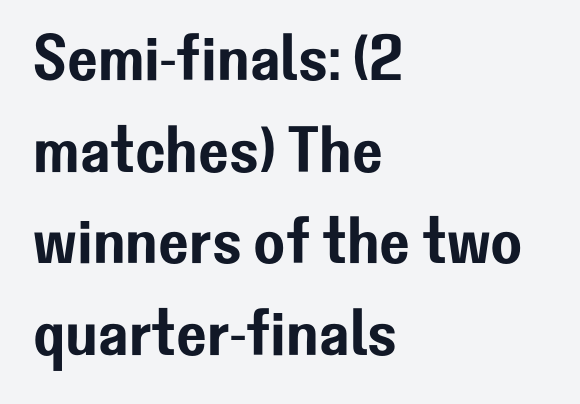
One-word summary of the alignment: left. Leading matches the norm, producing a regular column. Plain, unruled lines of type. A typesetter would label this face a sans.
